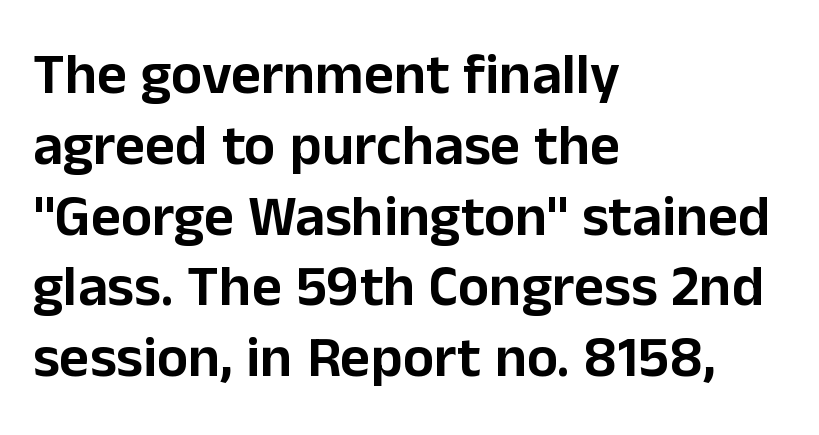
Q: Is the text italic (slanted)? A: No, it is upright.
Q: Is the typeface a serif or a sans-serif typeface? A: Sans-serif.
Q: Is the text underlined? A: No.
Q: How is the paragraph aligned? A: Left-aligned.
Q: Is the spacing between letters normal or unusually wide? A: Normal.
Q: Width (condensed, normal, or wide)? A: Normal.
Q: Stroke contrast? A: Low.
Q: x-height? A: Medium.
Q: Monospaced? A: No.
